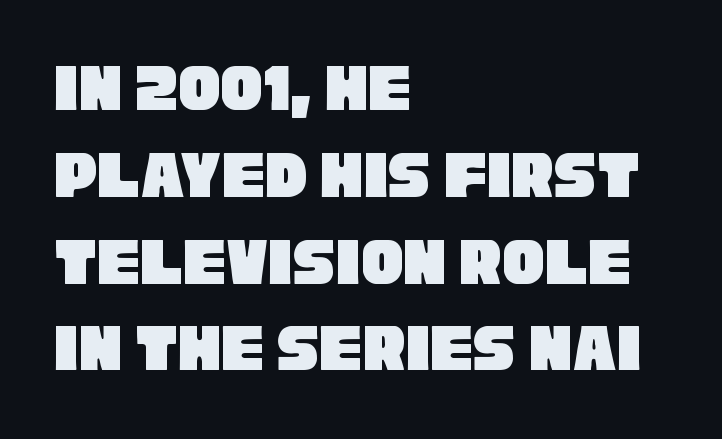
The image shows 70 px condensed sans-serif type; set left-aligned, line spacing 1.24x, normal letter spacing, not underlined; low stroke contrast and a large x-height.
